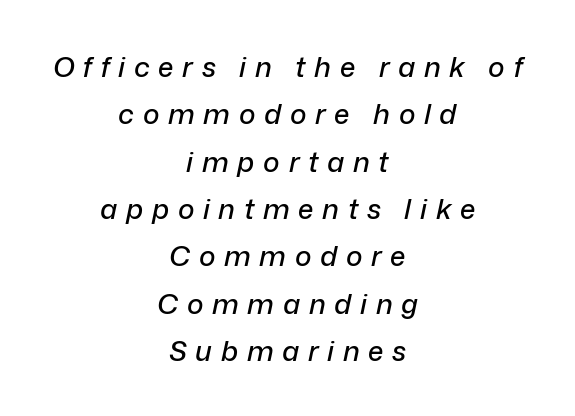
{"italic": "yes", "lean": "right", "slant_degrees": 12, "width": "normal", "stroke_contrast": "low", "x_height": "medium", "monospaced": "no", "underline": "no", "align": "center", "line_spacing": "normal", "line_spacing_ratio": 1.69, "letter_spacing": "wide", "letter_spacing_em": 0.31, "glyph_px": 28}
